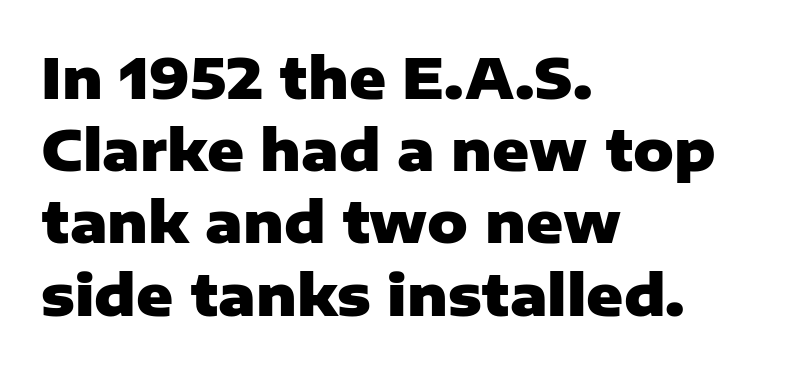
A sans-serif font was chosen for this passage. The rendering uses natural spacing where letterforms have individual widths. The lines sit at an ordinary, default distance from one another. Letters rest on an invisible, unmarked baseline. It's the straight-up-and-down kind of type.
